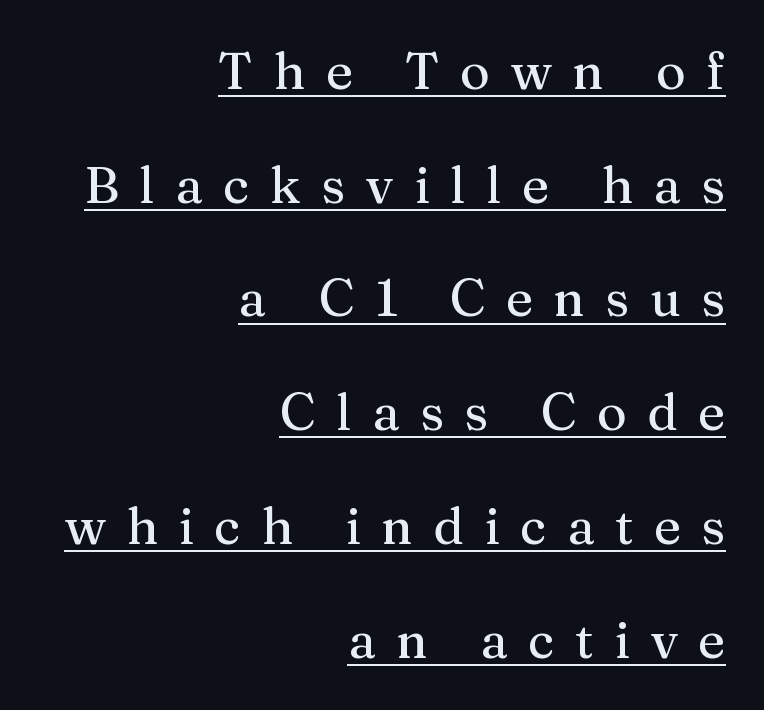
The image shows 51 px serif type, upright; set right-aligned, loose line spacing (2.23x), unusually wide letter spacing (+0.4 em), underlined; medium stroke contrast and a medium x-height.
